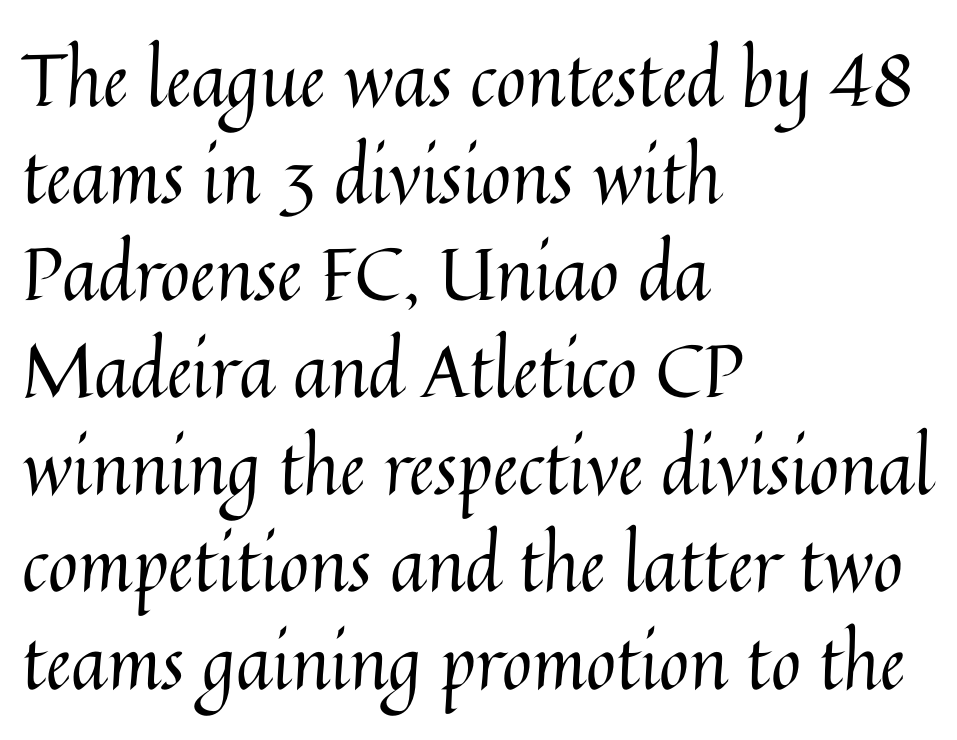
The image shows 73 px regular-weight type; set left-aligned, normal line spacing (1.33x), normal letter spacing, not underlined; medium stroke contrast and a medium x-height.
